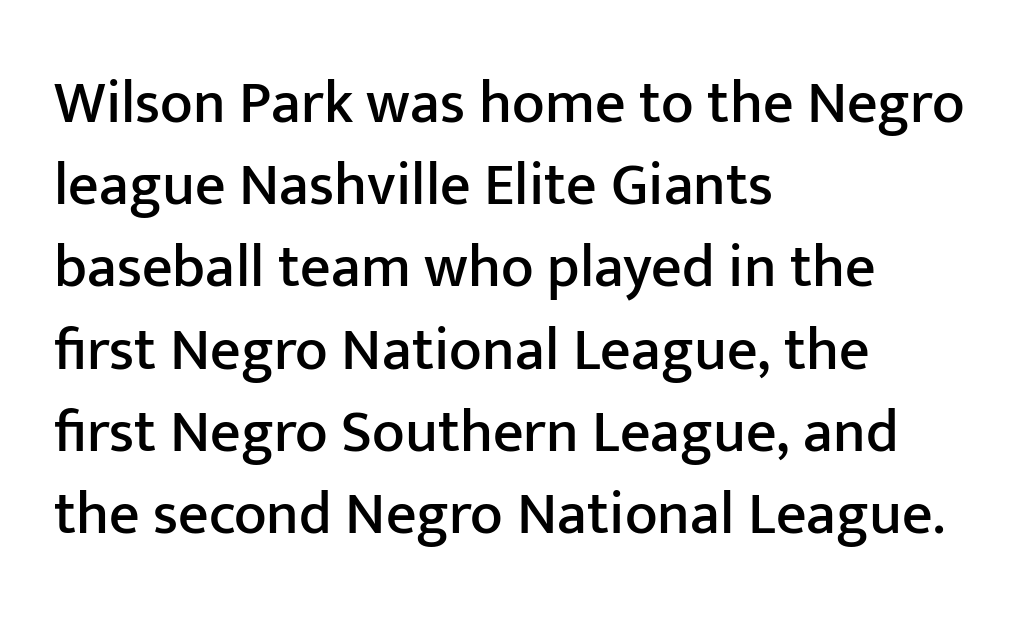
Q: Is the text italic (slanted)? A: No, it is upright.
Q: Is the typeface a serif or a sans-serif typeface? A: Sans-serif.
Q: Is the text underlined? A: No.
Q: How is the paragraph aligned? A: Left-aligned.
Q: Is the spacing between letters normal or unusually wide? A: Normal.
Q: Is the spacing between lines tight, normal or loose? A: Normal.
Q: Width (condensed, normal, or wide)? A: Normal.
Q: Stroke contrast? A: Low.
Q: x-height? A: Medium.
Q: Monospaced? A: No.
